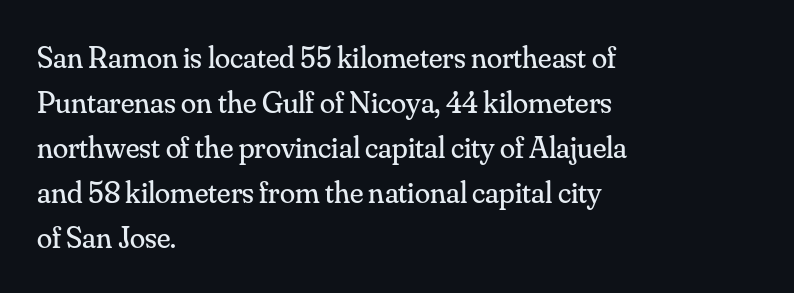
Q: Is the text bold? A: No.
Q: Is the text italic (slanted)? A: No, it is upright.
Q: Is the typeface a serif or a sans-serif typeface? A: Serif.
Q: Is the text underlined? A: No.
Q: How is the paragraph aligned? A: Left-aligned.
Q: Is the spacing between letters normal or unusually wide? A: Normal.
Q: Is the spacing between lines tight, normal or loose? A: Normal.
Q: Width (condensed, normal, or wide)? A: Normal.
Q: Stroke contrast? A: Medium.
Q: x-height? A: Small.
Q: Monospaced? A: No.
